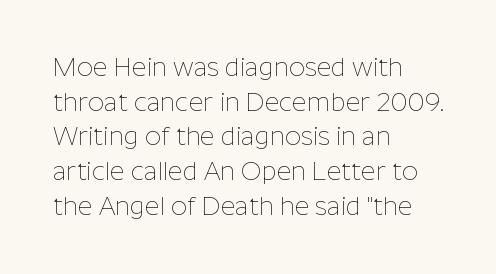
{"italic": "no", "bold": "no", "underline": "no", "align": "left", "line_spacing": "normal", "line_spacing_ratio": 1.39, "letter_spacing": "normal", "letter_spacing_em": 0.0, "glyph_px": 25}
